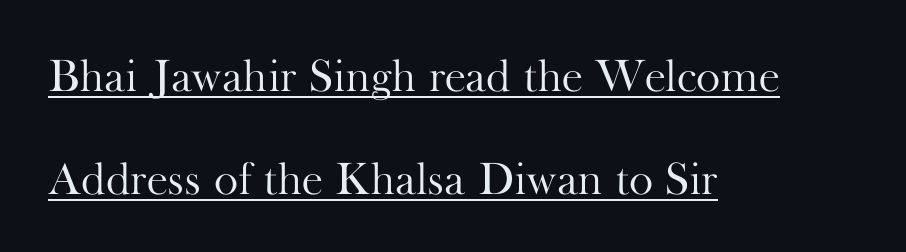
The weight tops out at a normal text grade. There is no visible air inserted between adjacent glyphs. The face used here is proportionally spaced, like ordinary book or web type. Style check: upright. This sample uses a serif face. The leading is generous, giving the passage an open texture.
